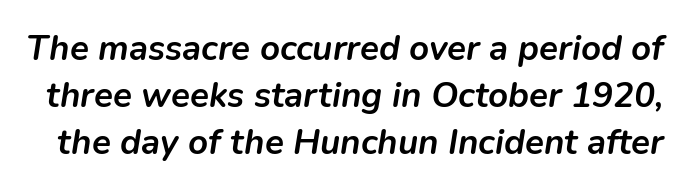
The image shows 35 px semibold type, italic (leaning right); set normal line spacing (1.34x), normal letter spacing, not underlined; low stroke contrast and a medium x-height.
